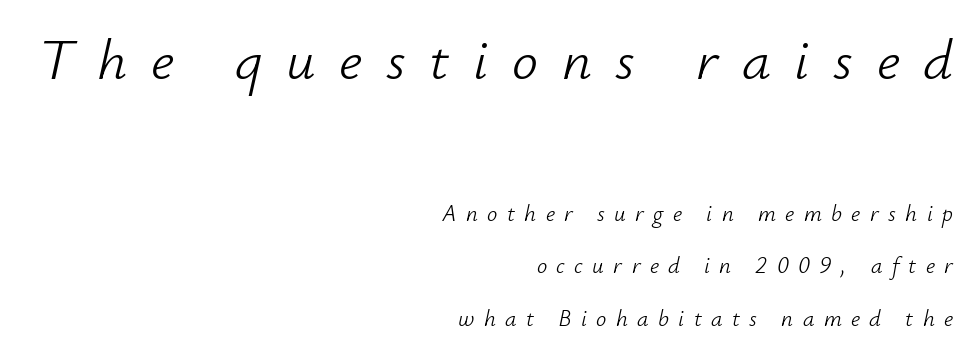
{"italic": "yes", "lean": "right", "slant_degrees": 12, "bold": "no", "weight": "light", "width": "normal", "stroke_contrast": "low", "x_height": "small", "monospaced": "no", "underline": "no", "align": "right", "line_spacing": "loose", "line_spacing_ratio": 2.28, "letter_spacing": "wide", "letter_spacing_em": 0.41, "larger_block": "first", "size_ratio": 2.52, "glyph_px": 58}
